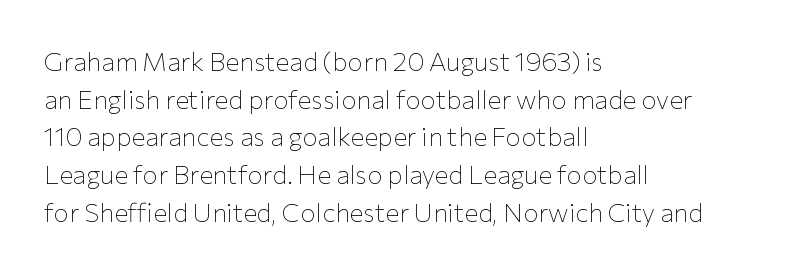
{"italic": "no", "bold": "no", "underline": "no", "align": "left", "line_spacing": "normal", "line_spacing_ratio": 1.45, "letter_spacing": "normal", "letter_spacing_em": 0.0, "glyph_px": 26}
